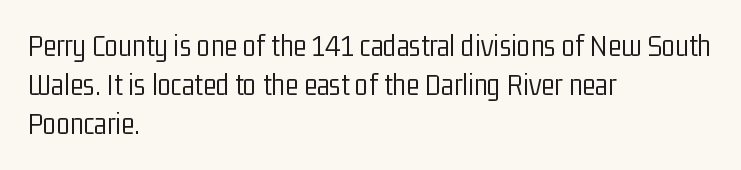
Q: Is the text bold? A: No.
Q: Is the text italic (slanted)? A: No, it is upright.
Q: Is the typeface a serif or a sans-serif typeface? A: Sans-serif.
Q: Is the text underlined? A: No.
Q: How is the paragraph aligned? A: Left-aligned.
Q: Is the spacing between letters normal or unusually wide? A: Normal.
Q: Is the spacing between lines tight, normal or loose? A: Normal.
Q: Width (condensed, normal, or wide)? A: Condensed.
Q: Stroke contrast? A: Low.
Q: x-height? A: Medium.
Q: Monospaced? A: No.
